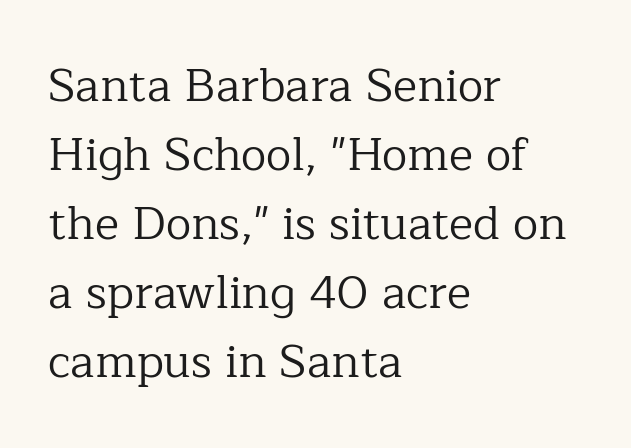
The image shows 46 px regular-weight serif type, upright; set left-aligned, normal line spacing (1.5x), normal letter spacing, not underlined; low stroke contrast and a medium x-height.
